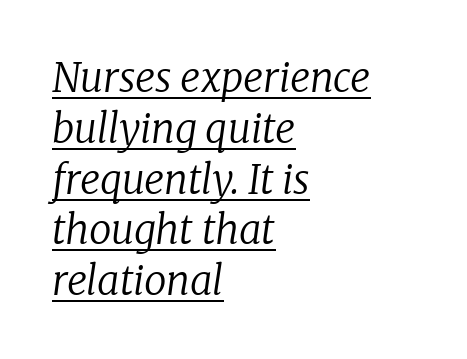
A normal amount of white space separates one row of letters from the next. This sample carries an underscore along the baseline area. The letters are slanted; this is an italic face. In CSS terms this would be text-align: left. The line texture is even and compact thanks to regular tracking. This sample has the flowing, uneven cadence of proportional lettering.
